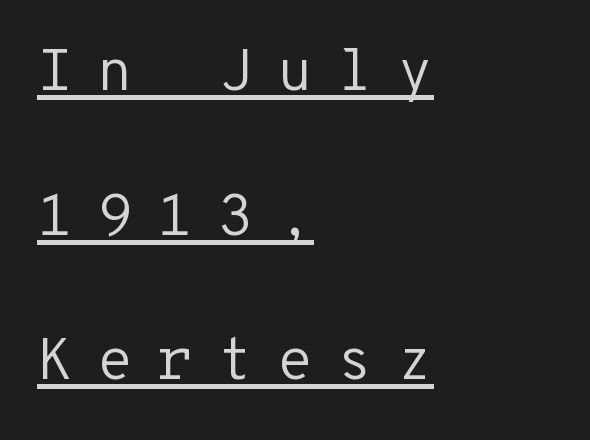
Each stroke keeps to a modest, everyday thickness or less. The letters march in equal steps, a hallmark of fixed-pitch type. The paragraph has a hard left edge and a soft right edge. Look at the bottom of the vertical strokes: they stop flat, with no serifs. This is the regular roman posture of the typeface.
